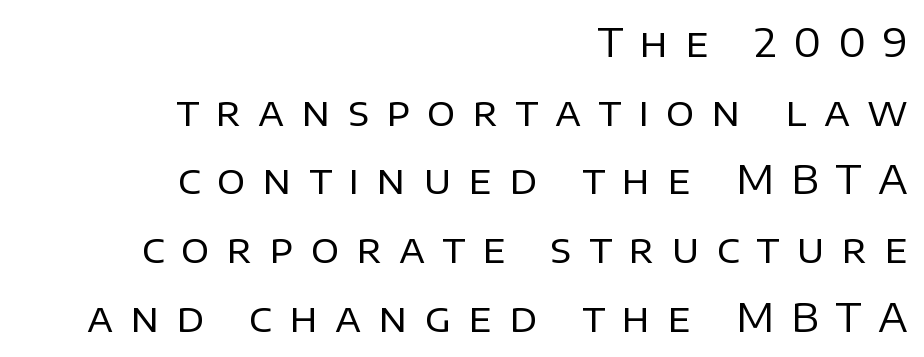
Q: Is the text bold? A: No.
Q: Is the text italic (slanted)? A: No, it is upright.
Q: Is the typeface a serif or a sans-serif typeface? A: Sans-serif.
Q: Is the text underlined? A: No.
Q: How is the paragraph aligned? A: Right-aligned.
Q: Is the spacing between letters normal or unusually wide? A: Unusually wide.
Q: Width (condensed, normal, or wide)? A: Normal.
Q: Stroke contrast? A: Low.
Q: x-height? A: Large.
Q: Monospaced? A: No.
